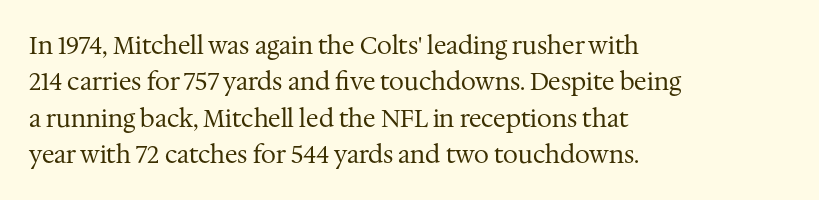
Q: Is the text bold? A: No.
Q: Is the text italic (slanted)? A: No, it is upright.
Q: Is the text underlined? A: No.
Q: How is the paragraph aligned? A: Left-aligned.
Q: Is the spacing between letters normal or unusually wide? A: Normal.
Q: Is the spacing between lines tight, normal or loose? A: Normal.
